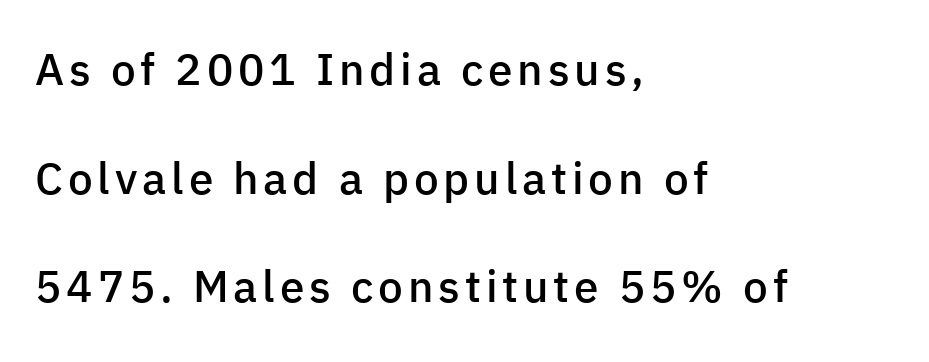
{"serif": "no", "italic": "no", "bold": "semi", "weight": "semibold", "width": "normal", "stroke_contrast": "low", "x_height": "medium", "monospaced": "no", "underline": "no", "align": "left", "line_spacing": "loose", "line_spacing_ratio": 2.47, "glyph_px": 44}
